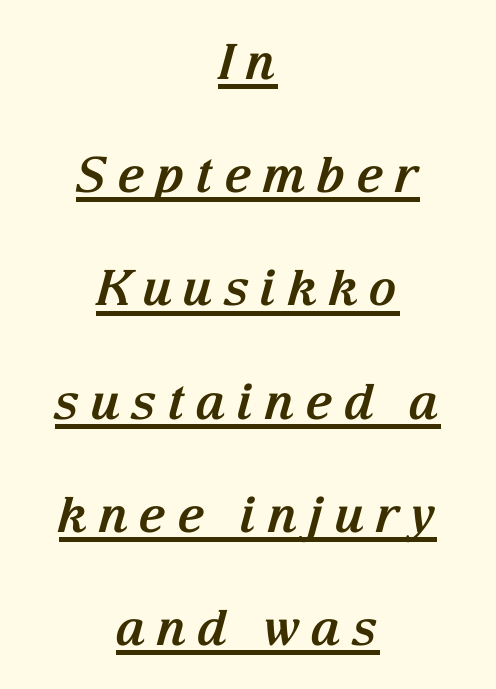
{"serif": "yes", "italic": "yes", "lean": "right", "slant_degrees": 15, "bold": "yes", "weight": "bold", "width": "normal", "stroke_contrast": "medium", "x_height": "medium", "monospaced": "no", "underline": "yes", "align": "center", "line_spacing": "loose", "line_spacing_ratio": 2.31, "letter_spacing": "wide", "letter_spacing_em": 0.21, "glyph_px": 49}
